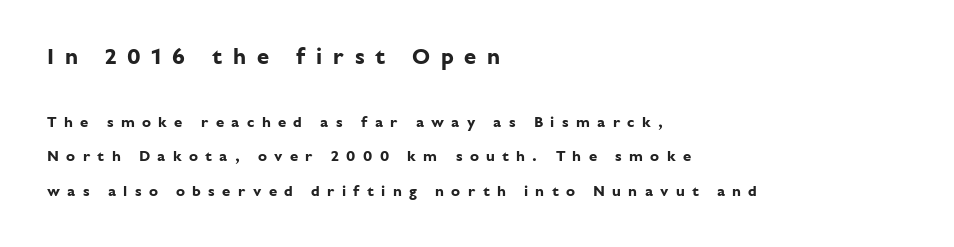
{"italic": "no", "bold": "yes", "underline": "no", "align": "left", "line_spacing": "loose", "line_spacing_ratio": 2.29, "letter_spacing": "wide", "letter_spacing_em": 0.49, "larger_block": "first", "size_ratio": 1.47, "glyph_px": 22}
